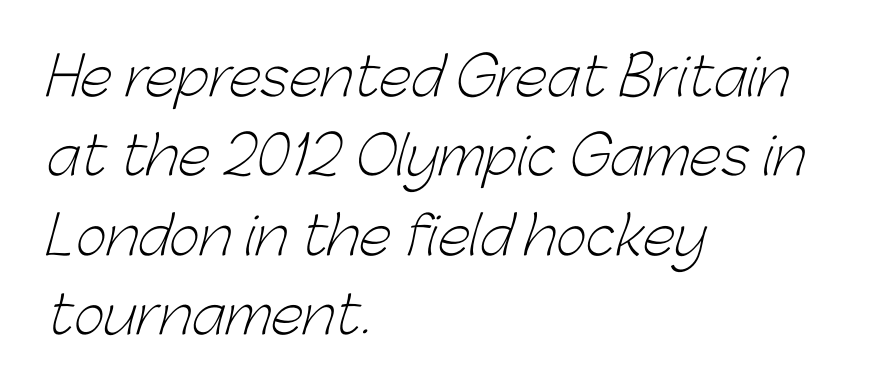
The image shows 53 px light sans-serif type; set left-aligned, normal line spacing (1.5x), normal letter spacing, not underlined; low stroke contrast and a medium x-height.
